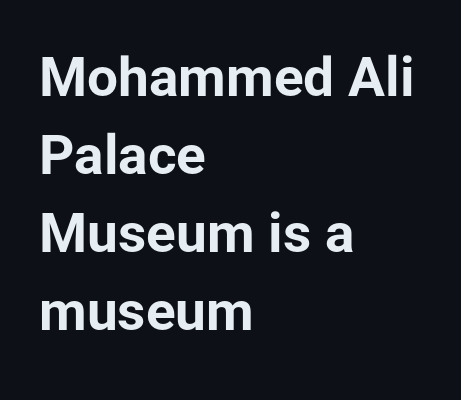
The image shows 55 px bold sans-serif type, upright; set left-aligned, normal line spacing (1.42x), normal letter spacing, not underlined; low stroke contrast and a medium x-height.
